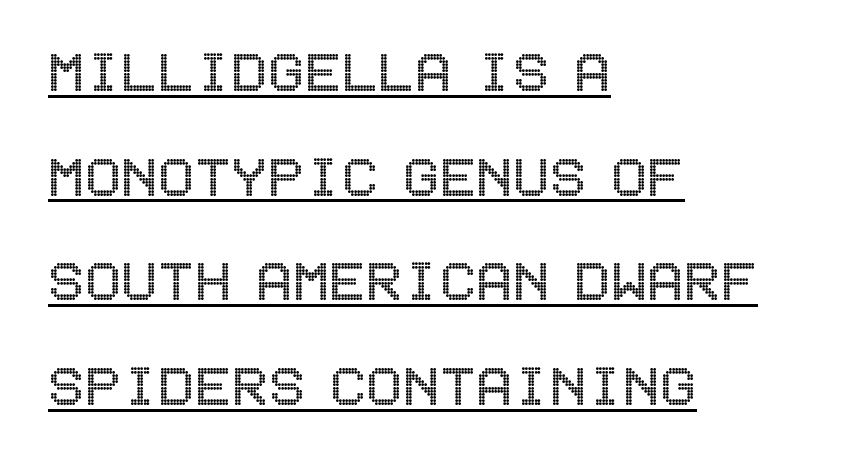
The image shows 68 px condensed type, upright; set left-aligned, normal line spacing (1.54x), normal letter spacing, underlined; a large x-height.
